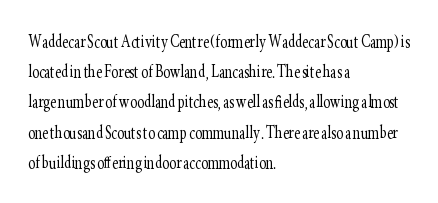
Q: Is the text bold? A: No.
Q: Is the text italic (slanted)? A: No, it is upright.
Q: Is the text underlined? A: No.
Q: How is the paragraph aligned? A: Left-aligned.
Q: Is the spacing between letters normal or unusually wide? A: Normal.
Q: Is the spacing between lines tight, normal or loose? A: Normal.
